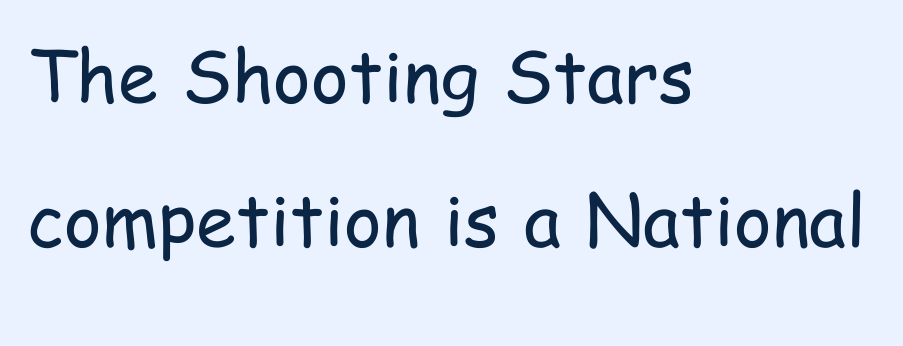
Q: Is the text bold? A: No.
Q: Is the text italic (slanted)? A: No, it is upright.
Q: Is the typeface a serif or a sans-serif typeface? A: Sans-serif.
Q: Is the text underlined? A: No.
Q: How is the paragraph aligned? A: Left-aligned.
Q: Is the spacing between letters normal or unusually wide? A: Normal.
Q: Is the spacing between lines tight, normal or loose? A: Loose.
Q: Width (condensed, normal, or wide)? A: Condensed.
Q: Stroke contrast? A: Low.
Q: x-height? A: Medium.
Q: Monospaced? A: No.
